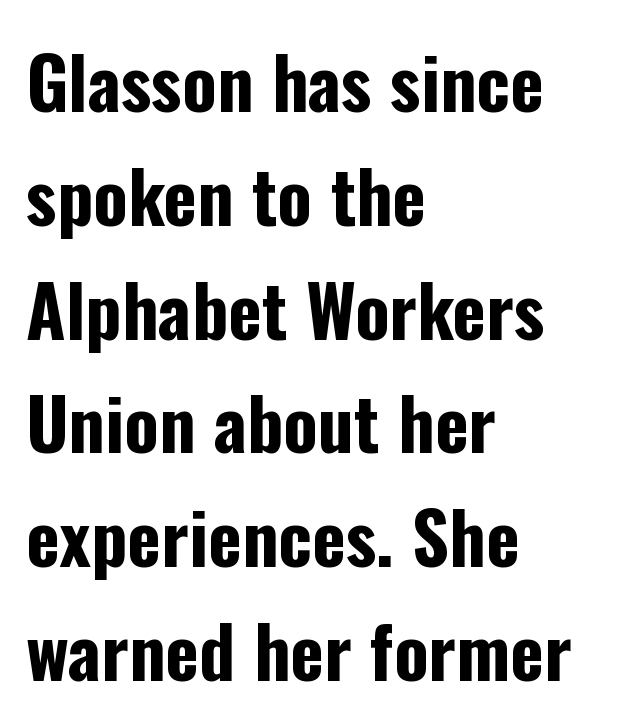
The image shows 72 px bold, condensed sans-serif type, upright; set left-aligned, normal line spacing (1.58x), normal letter spacing, not underlined; low stroke contrast and a medium x-height.
